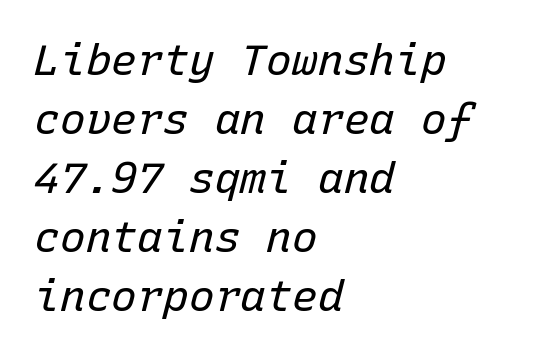
{"italic": "yes", "lean": "right", "slant_degrees": 15, "bold": "no", "weight": "regular", "width": "normal", "stroke_contrast": "low", "x_height": "medium", "monospaced": "yes", "underline": "no", "align": "left", "line_spacing": "normal", "line_spacing_ratio": 1.37, "letter_spacing": "normal", "letter_spacing_em": 0.0, "glyph_px": 43}
